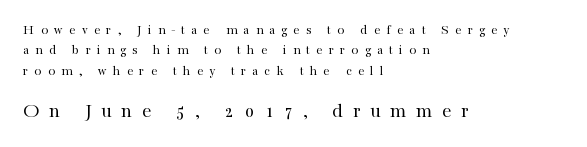
The image shows 21 px text type, upright; set left-aligned, normal line spacing (1.46x), unusually wide letter spacing (+0.45 em), not underlined; the second (bottom) block is 1.5x larger.
